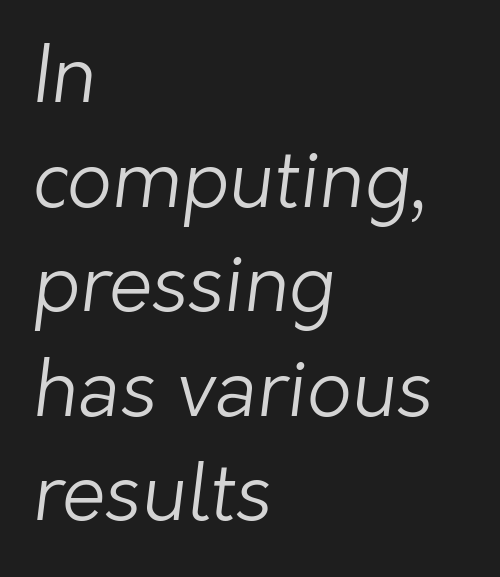
{"serif": "no", "bold": "no", "weight": "light", "width": "normal", "stroke_contrast": "low", "x_height": "medium", "monospaced": "no", "underline": "no", "align": "left", "line_spacing": "normal", "line_spacing_ratio": 1.34, "letter_spacing": "normal", "letter_spacing_em": 0.0, "glyph_px": 78}
